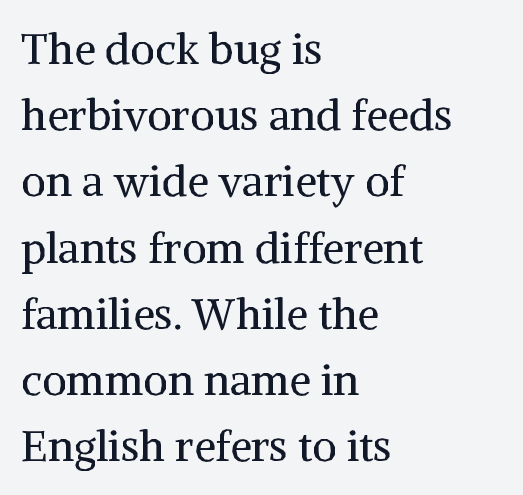
The image shows 43 px regular-weight serif type, upright; set left-aligned, normal line spacing (1.54x), normal letter spacing, not underlined; medium stroke contrast and a medium x-height.
